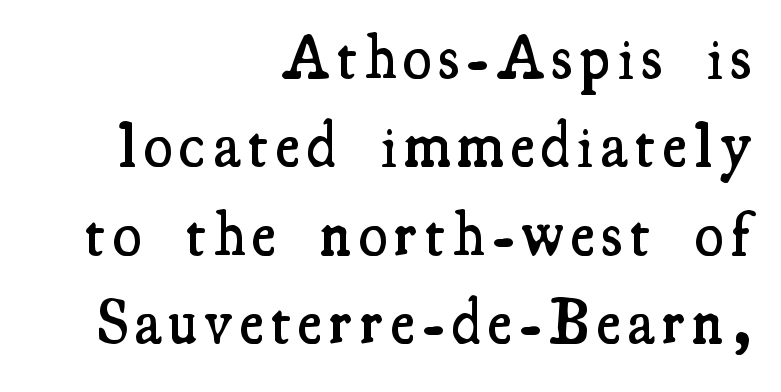
The typeface chosen for these lines features serifs. Do the characters align in a grid? No, the font is proportional. In terms of weight, the rendering is demibold, just under bold. The specimen omits any rule beneath the text block's lines. These lines were composed using upright roman letters.
